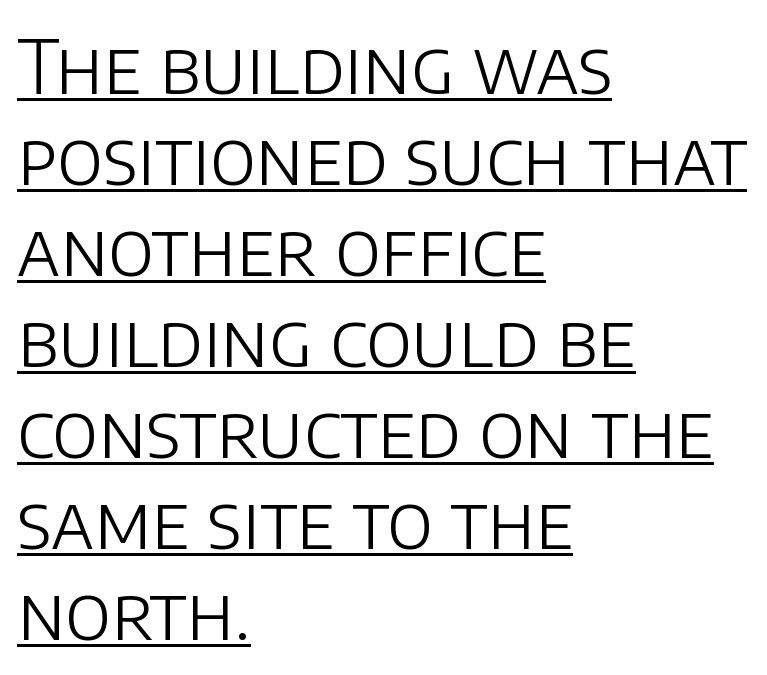
{"serif": "no", "italic": "no", "bold": "no", "weight": "light", "width": "normal", "stroke_contrast": "low", "x_height": "large", "monospaced": "no", "underline": "yes", "align": "left", "line_spacing_ratio": 1.23, "letter_spacing": "normal", "letter_spacing_em": 0.0, "glyph_px": 74}
